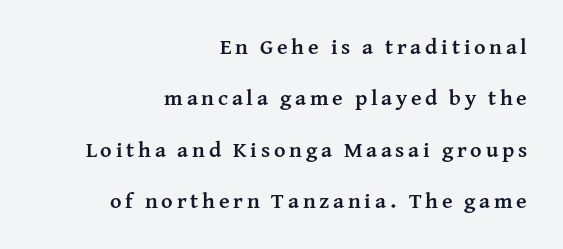
The image shows 22 px bold type, upright; set right-aligned, loose line spacing (2.33x), not underlined.
